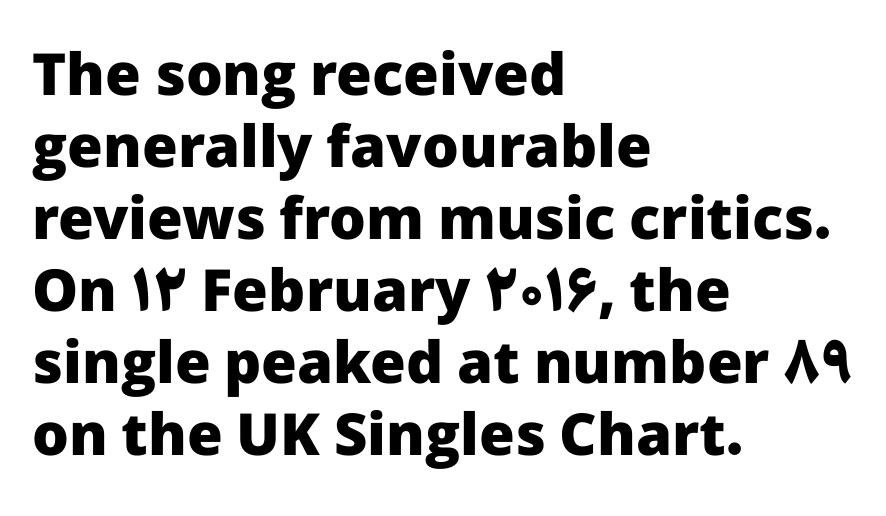
{"serif": "no", "italic": "no", "bold": "yes", "weight": "heavy", "width": "normal", "stroke_contrast": "low", "x_height": "medium", "monospaced": "no", "underline": "no", "align": "left", "line_spacing_ratio": 1.24, "letter_spacing": "normal", "letter_spacing_em": 0.0, "glyph_px": 58}
